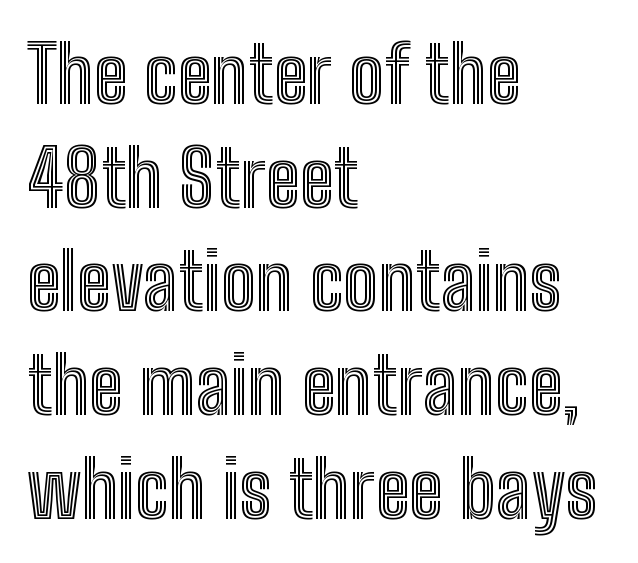
{"italic": "no", "width": "condensed", "x_height": "medium", "monospaced": "no", "underline": "no", "align": "left", "line_spacing": "normal", "line_spacing_ratio": 1.33, "letter_spacing": "normal", "letter_spacing_em": 0.0, "glyph_px": 78}
